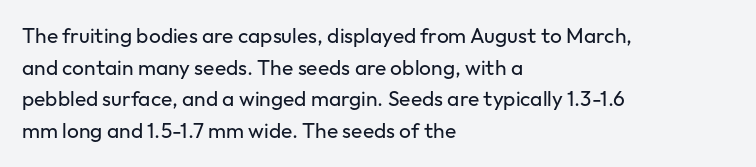
The image shows 21 px text type, upright; set left-aligned, normal line spacing (1.51x), normal letter spacing, not underlined.
